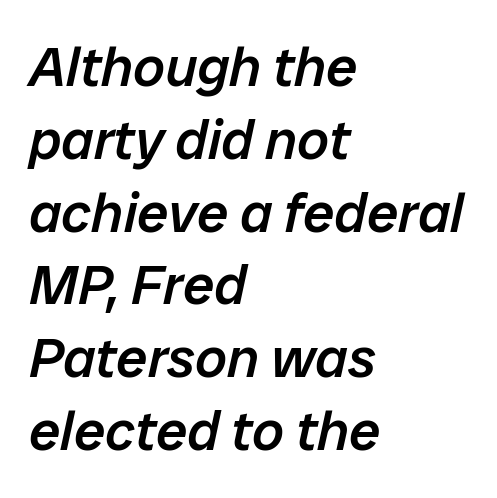
The image shows 56 px semibold type, italic (leaning right); set left-aligned, normal line spacing (1.3x), normal letter spacing, not underlined; low stroke contrast and a medium x-height.
